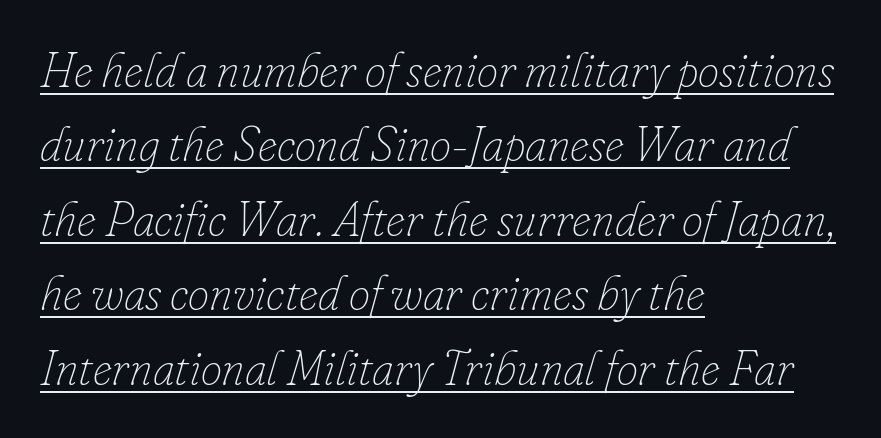
Spacing verdict: proportional, widths tailored to each character. Each new line begins a customary step beneath the previous one. Compared with a centered layout, this one pins lines to the left instead. The letterforms sit shoulder to shoulder at normal distance.
